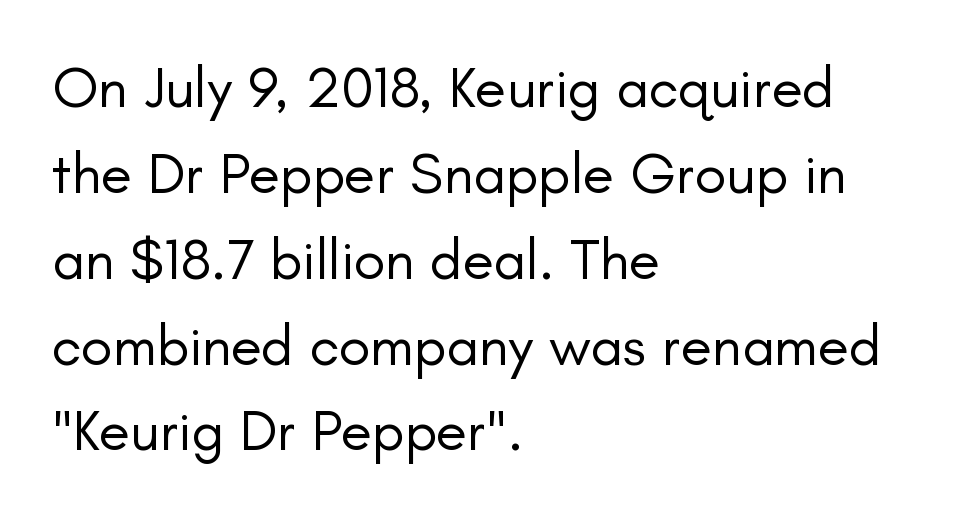
{"serif": "no", "italic": "no", "bold": "no", "weight": "regular", "width": "normal", "stroke_contrast": "low", "x_height": "small", "monospaced": "no", "underline": "no", "align": "left", "line_spacing": "normal", "line_spacing_ratio": 1.48, "letter_spacing": "normal", "letter_spacing_em": 0.0, "glyph_px": 58}
